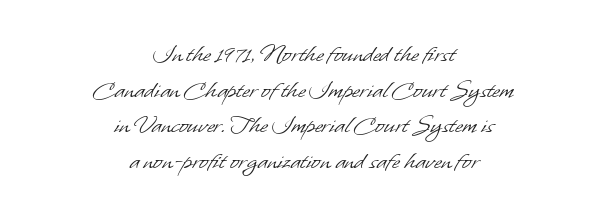
Q: Is the text bold? A: No.
Q: Is the text underlined? A: No.
Q: How is the paragraph aligned? A: Centered.
Q: Is the spacing between letters normal or unusually wide? A: Normal.
Q: Is the spacing between lines tight, normal or loose? A: Normal.
